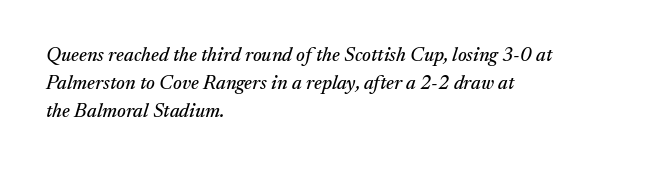
Interline gaps are of average width in this sample. Posture: slanted. A clean baseline with only descenders dipping below it. If you drew a ruler down the left edge, every line would touch it. The face used here is rendered with its standard letterfit.
